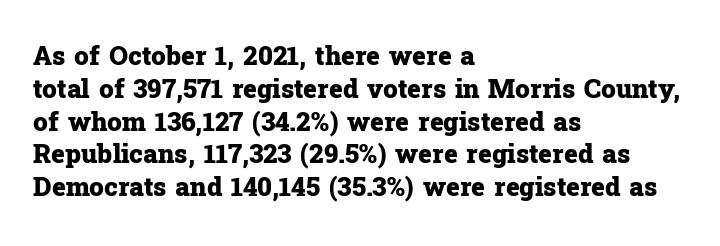
The image shows 26 px bold type, upright; set left-aligned, normal line spacing (1.26x), normal letter spacing, not underlined.
